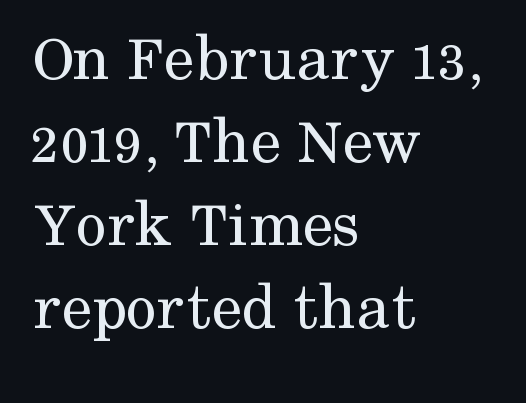
{"serif": "yes", "italic": "no", "bold": "no", "weight": "regular", "width": "normal", "stroke_contrast": "medium", "x_height": "medium", "monospaced": "no", "underline": "no", "align": "left", "line_spacing_ratio": 1.22, "letter_spacing": "normal", "letter_spacing_em": 0.0, "glyph_px": 68}
